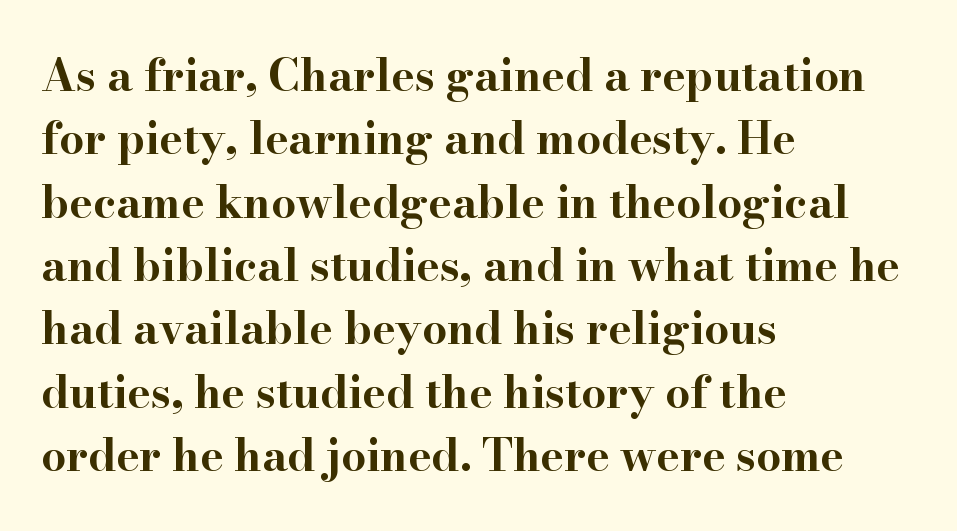
{"serif": "yes", "italic": "no", "bold": "yes", "weight": "bold", "width": "wide", "stroke_contrast": "high", "x_height": "small", "monospaced": "no", "underline": "no", "align": "left", "line_spacing": "normal", "line_spacing_ratio": 1.44, "letter_spacing": "normal", "letter_spacing_em": 0.0, "glyph_px": 44}
